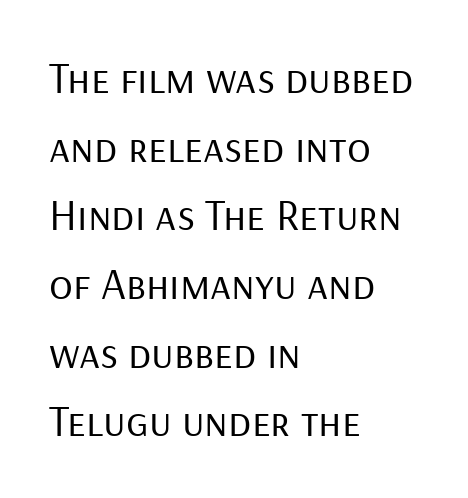
The image shows 44 px regular-weight sans-serif type, upright; set left-aligned, normal line spacing (1.56x), normal letter spacing, not underlined; low stroke contrast and a medium x-height.
